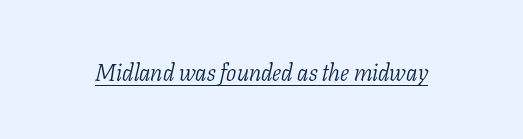
Counters stay open thanks to moderate or lighter strokes. The face used here is rendered with its standard letterfit. These characters rest on top of a visible drawn line. Style check: oblique.
